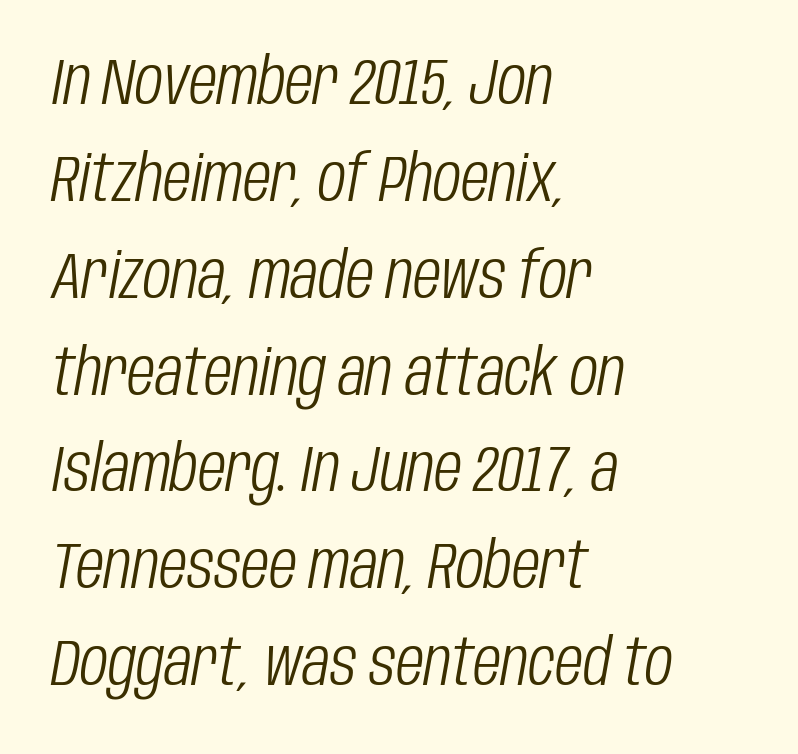
Unmarked baselines from the first word to the last. The face used here has a pronounced slope to its letters. These lines are rendered in a variable-pitch font. The rag falls on the right side of this text block. Does extra space separate the letters? No, they use regular spacing.
